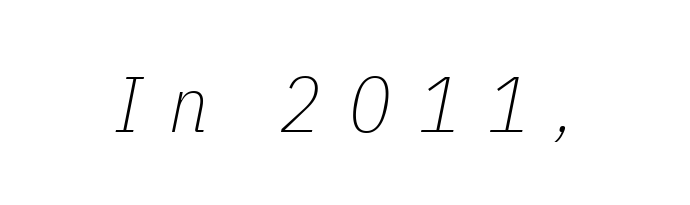
{"italic": "yes", "lean": "right", "slant_degrees": 11, "bold": "no", "weight": "thin", "width": "condensed", "stroke_contrast": "low", "x_height": "medium", "monospaced": "no", "underline": "no", "letter_spacing": "wide", "letter_spacing_em": 0.34, "glyph_px": 79}
